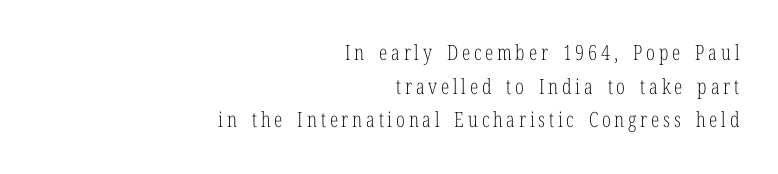
Just letters on the line, the space beneath them empty. Vertical spacing — default. A roman cut, with each character standing at attention. The typesetting does not lean heavy: it is not bold. These lines stack with their right ends in a neat column.
